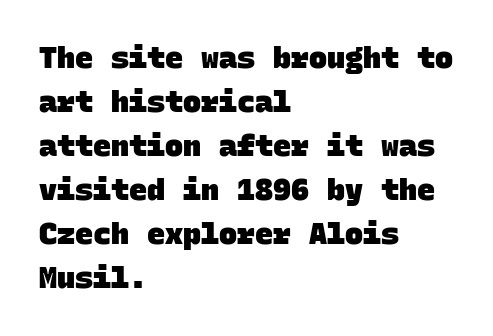
{"serif": "no", "bold": "yes", "weight": "heavy", "width": "normal", "stroke_contrast": "low", "x_height": "large", "monospaced": "yes", "underline": "no", "align": "left", "line_spacing": "normal", "line_spacing_ratio": 1.47, "letter_spacing": "normal", "letter_spacing_em": 0.0, "glyph_px": 30}
